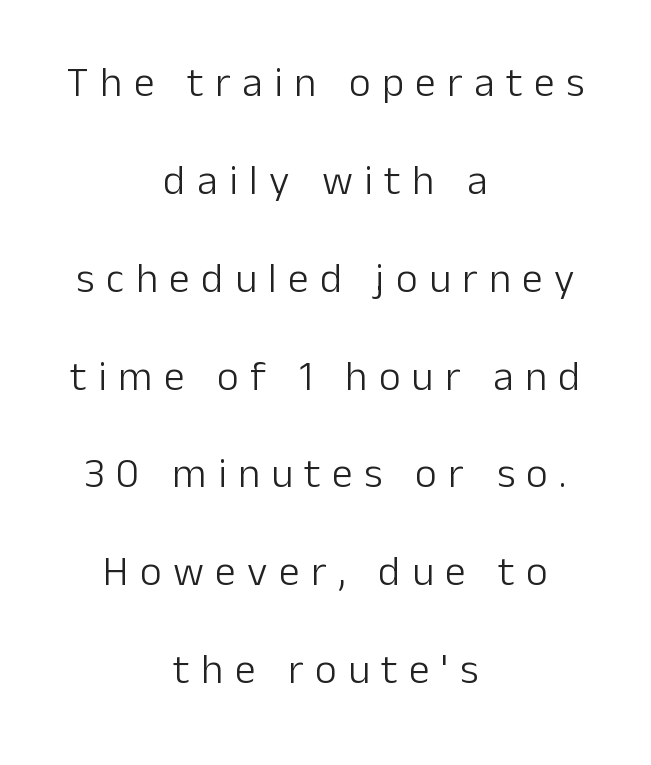
{"serif": "no", "italic": "no", "bold": "no", "weight": "light", "width": "normal", "stroke_contrast": "low", "x_height": "medium", "monospaced": "no", "underline": "no", "align": "center", "line_spacing": "loose", "line_spacing_ratio": 2.33, "letter_spacing": "wide", "letter_spacing_em": 0.27, "glyph_px": 42}
